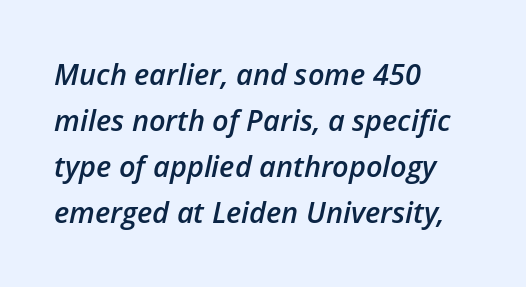
Only glyphs here, with clear space below each row. The letters are slanted; this is an italic face. Line starts are locked; line ends wander. A typesetter would call this zero additional tracking. A fair bit of extra ink — the face is semibold, not bold.
